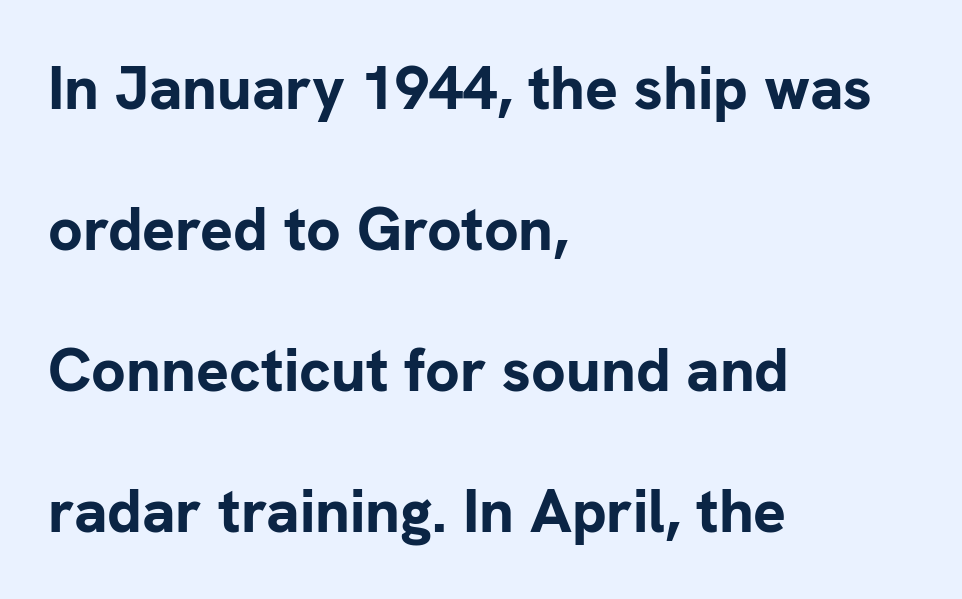
Q: Is the text bold? A: Yes.
Q: Is the text italic (slanted)? A: No, it is upright.
Q: Is the typeface a serif or a sans-serif typeface? A: Sans-serif.
Q: Is the text underlined? A: No.
Q: How is the paragraph aligned? A: Left-aligned.
Q: Is the spacing between letters normal or unusually wide? A: Normal.
Q: Is the spacing between lines tight, normal or loose? A: Loose.
Q: Width (condensed, normal, or wide)? A: Normal.
Q: Stroke contrast? A: Low.
Q: x-height? A: Medium.
Q: Monospaced? A: No.
